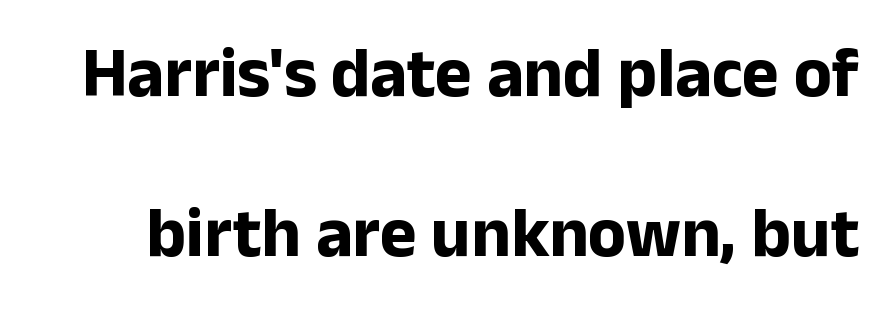
{"serif": "no", "italic": "no", "bold": "yes", "weight": "bold", "width": "normal", "stroke_contrast": "low", "x_height": "medium", "monospaced": "no", "underline": "no", "line_spacing": "loose", "line_spacing_ratio": 2.28, "letter_spacing": "normal", "letter_spacing_em": 0.0, "glyph_px": 70}
